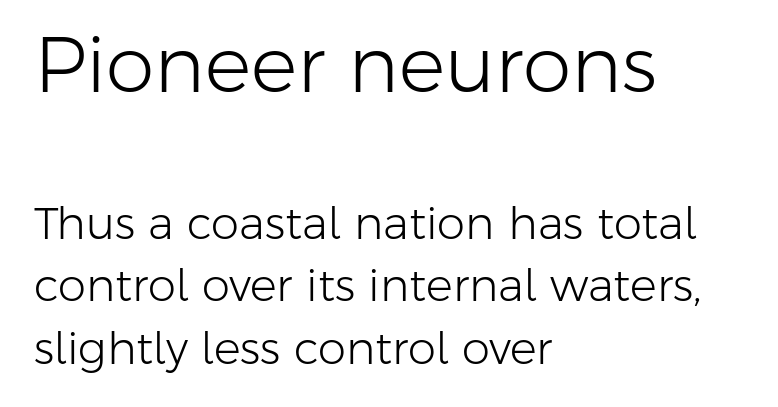
Q: Is the text bold? A: No.
Q: Is the text italic (slanted)? A: No, it is upright.
Q: Is the typeface a serif or a sans-serif typeface? A: Sans-serif.
Q: Is the text underlined? A: No.
Q: How is the paragraph aligned? A: Left-aligned.
Q: Is the spacing between letters normal or unusually wide? A: Normal.
Q: Is the spacing between lines tight, normal or loose? A: Normal.
Q: Which block of text is set in a larger size, the first (top) or the second (bottom)? A: The first (top) one.
Q: Width (condensed, normal, or wide)? A: Normal.
Q: Stroke contrast? A: Low.
Q: x-height? A: Medium.
Q: Monospaced? A: No.
